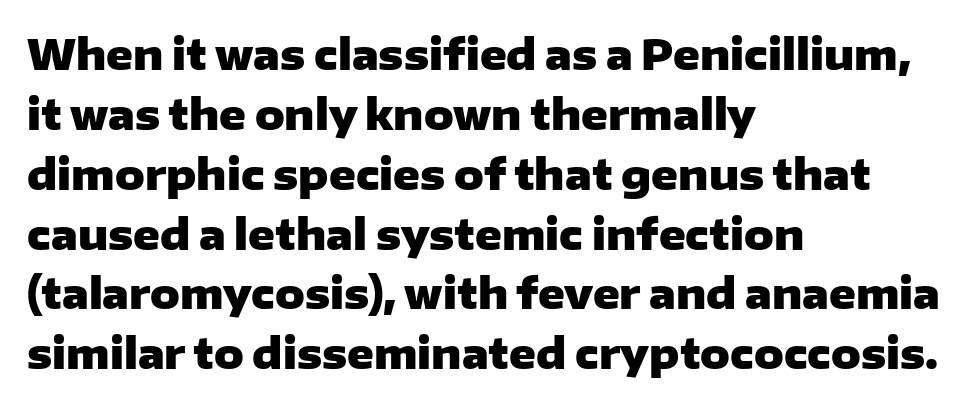
{"serif": "no", "italic": "no", "bold": "yes", "weight": "heavy", "width": "wide", "stroke_contrast": "low", "x_height": "medium", "monospaced": "no", "underline": "no", "align": "left", "line_spacing": "normal", "line_spacing_ratio": 1.46, "letter_spacing": "normal", "letter_spacing_em": 0.0, "glyph_px": 41}
